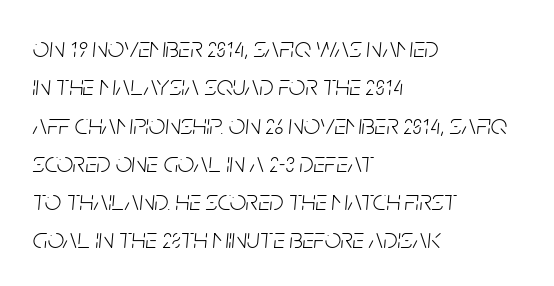
Just letters on the line, the space beneath them empty. You could not count columns in this text — the font is proportionally spaced. These lines are set flush left with a ragged right edge. No letter is thick-stroked: the sample isn't bold.
